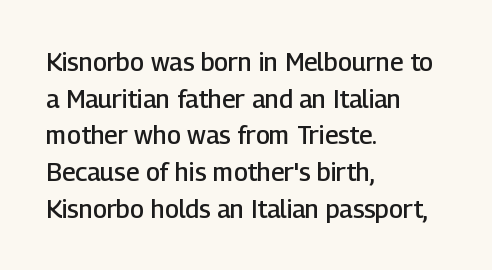
Q: Is the text bold? A: Semi-bold.
Q: Is the text italic (slanted)? A: No, it is upright.
Q: Is the text underlined? A: No.
Q: How is the paragraph aligned? A: Left-aligned.
Q: Is the spacing between letters normal or unusually wide? A: Normal.
Q: Is the spacing between lines tight, normal or loose? A: Normal.
